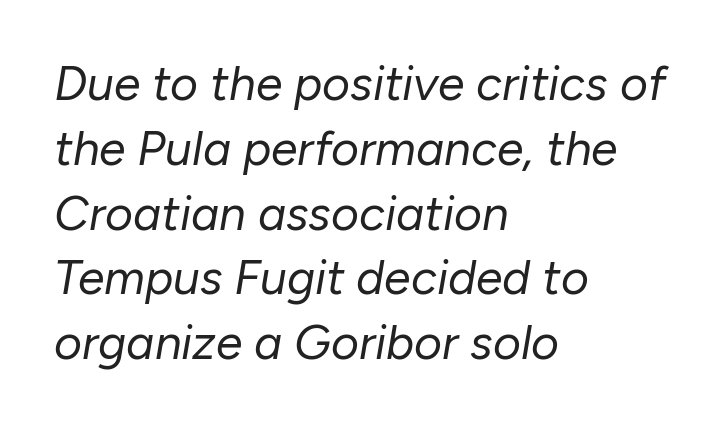
Q: Is the text bold? A: No.
Q: Is the text italic (slanted)? A: Yes, it leans right by about 10 degrees.
Q: Is the text underlined? A: No.
Q: How is the paragraph aligned? A: Left-aligned.
Q: Is the spacing between letters normal or unusually wide? A: Normal.
Q: Is the spacing between lines tight, normal or loose? A: Normal.
Q: Width (condensed, normal, or wide)? A: Normal.
Q: Stroke contrast? A: Low.
Q: x-height? A: Medium.
Q: Monospaced? A: No.
